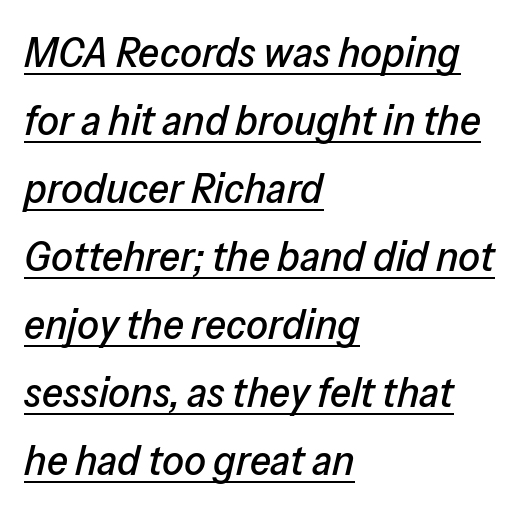
Q: Is the text italic (slanted)? A: Yes, it leans right by about 13 degrees.
Q: Is the text underlined? A: Yes.
Q: How is the paragraph aligned? A: Left-aligned.
Q: Is the spacing between letters normal or unusually wide? A: Normal.
Q: Is the spacing between lines tight, normal or loose? A: Normal.
Q: Width (condensed, normal, or wide)? A: Normal.
Q: Stroke contrast? A: Low.
Q: x-height? A: Medium.
Q: Monospaced? A: No.
